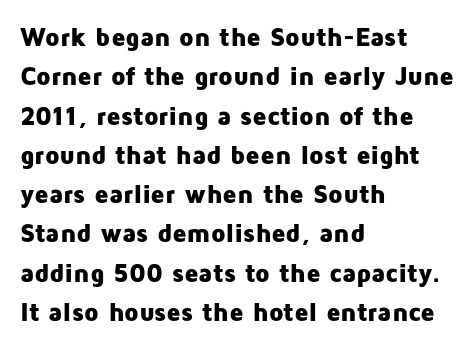
The image shows 26 px bold type, upright; set left-aligned, normal line spacing (1.51x), normal letter spacing, not underlined.
